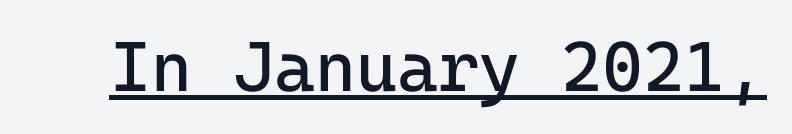
{"serif": "no", "italic": "no", "bold": "no", "weight": "regular", "width": "normal", "stroke_contrast": "low", "x_height": "medium", "monospaced": "yes", "underline": "yes", "letter_spacing": "normal", "letter_spacing_em": 0.0, "glyph_px": 70}
